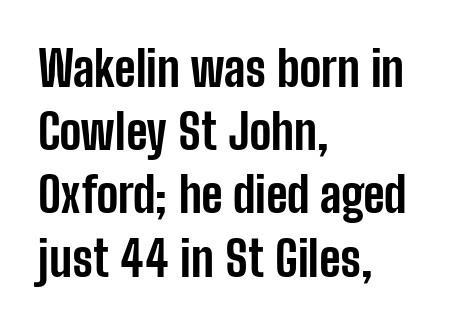
Whoever set this chose a conventional vertical rhythm. The specimen omits any rule beneath the text block's lines. Honestly, the letter spacing is just normal — you wouldn't notice it. Font category for this specimen: sans-serif. Visually the block forms a straight wall on the left and a jagged coastline on the right.
